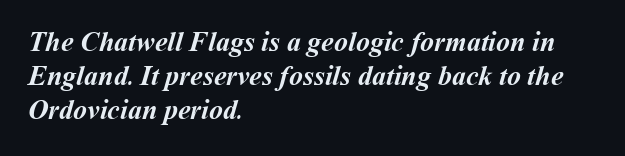
These lines are rendered in a variable-pitch font. If you drew a ruler down the left edge, every line would touch it. There is no visible air inserted between adjacent glyphs. Look at the stroke-to-counter ratio: heavy, a bold.
